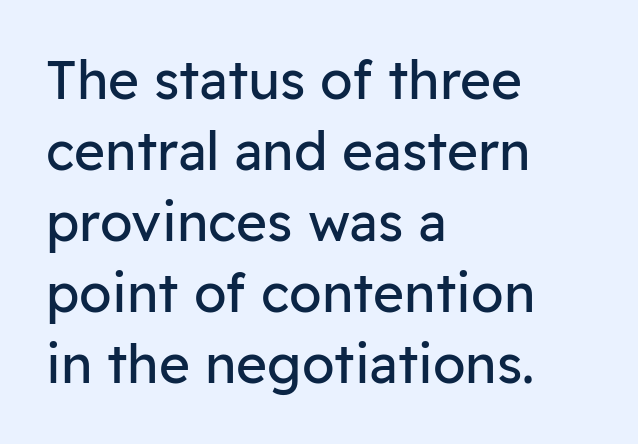
Is this a fixed-width face? No — the glyphs have proportional, varying widths. Nope, no serifs anywhere on these letters. The ragged edge is on the right, which tells us the setting is flush left. Each word holds together tightly as a unit, with standard inter-letter gaps.
